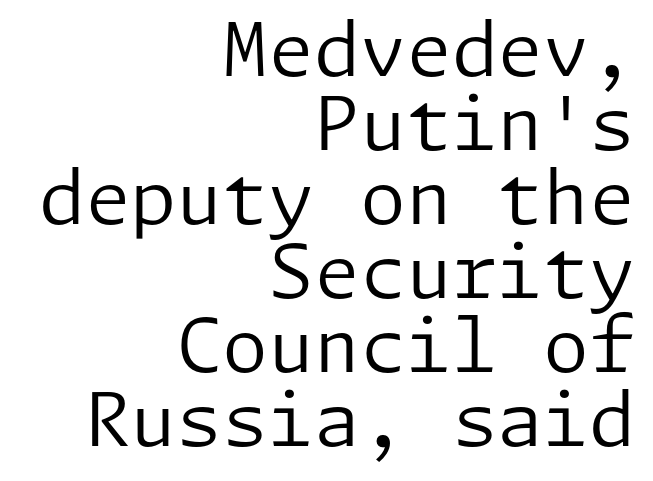
{"serif": "no", "italic": "no", "bold": "no", "weight": "regular", "width": "normal", "stroke_contrast": "low", "x_height": "medium", "underline": "no", "align": "right", "line_spacing": "tight", "line_spacing_ratio": 1.0, "letter_spacing": "normal", "letter_spacing_em": 0.0, "glyph_px": 74}
